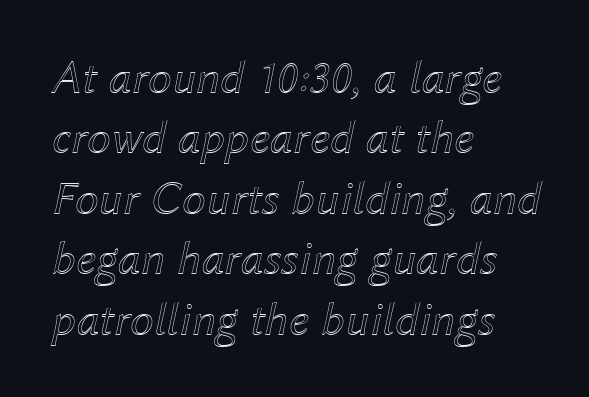
Q: Is the text italic (slanted)? A: Yes, it leans right by about 12 degrees.
Q: Is the text underlined? A: No.
Q: How is the paragraph aligned? A: Left-aligned.
Q: Is the spacing between letters normal or unusually wide? A: Normal.
Q: Is the spacing between lines tight, normal or loose? A: Normal.
Q: Width (condensed, normal, or wide)? A: Normal.
Q: x-height? A: Medium.
Q: Monospaced? A: No.
